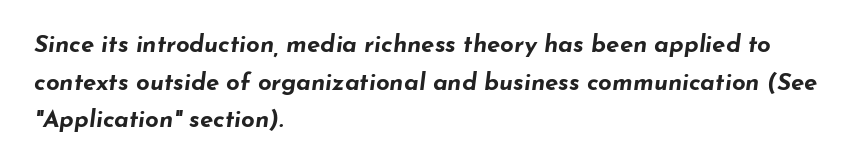
The font is running at its bold setting. Descender tails drop into unmarked territory. In terms of leading, this rendering sits right in the middle. Slanted lettering throughout.
